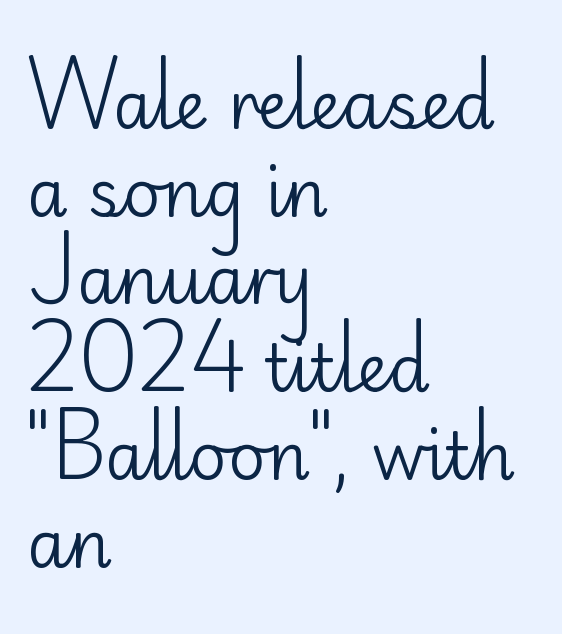
{"serif": "no", "italic": "no", "bold": "no", "weight": "regular", "width": "normal", "stroke_contrast": "low", "x_height": "small", "monospaced": "no", "underline": "no", "align": "left", "line_spacing": "normal", "line_spacing_ratio": 1.35, "letter_spacing": "normal", "letter_spacing_em": 0.0, "glyph_px": 65}
